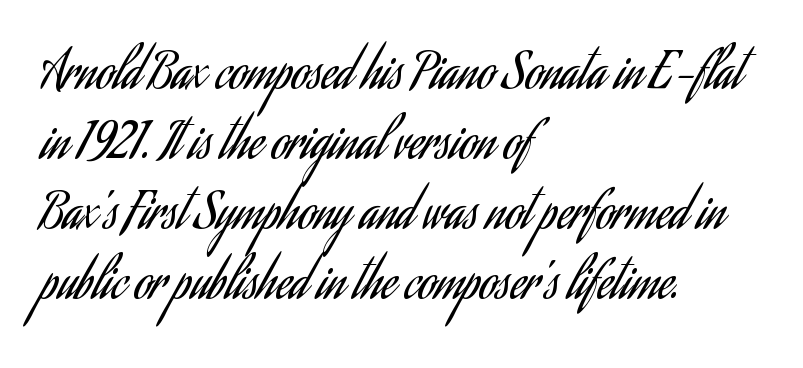
{"serif": "no", "bold": "no", "weight": "regular", "width": "condensed", "stroke_contrast": "low", "x_height": "small", "monospaced": "no", "underline": "no", "align": "left", "line_spacing": "normal", "line_spacing_ratio": 1.43, "letter_spacing": "normal", "letter_spacing_em": 0.0, "glyph_px": 49}
